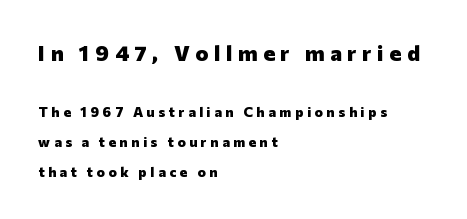
Q: Is the text bold? A: Yes.
Q: Is the text italic (slanted)? A: No, it is upright.
Q: Is the text underlined? A: No.
Q: How is the paragraph aligned? A: Left-aligned.
Q: Is the spacing between letters normal or unusually wide? A: Unusually wide.
Q: Is the spacing between lines tight, normal or loose? A: Loose.
Q: Which block of text is set in a larger size, the first (top) or the second (bottom)? A: The first (top) one.
